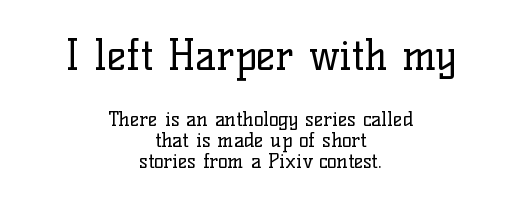
{"serif": "yes", "italic": "no", "bold": "no", "weight": "regular", "width": "normal", "stroke_contrast": "low", "x_height": "medium", "monospaced": "no", "underline": "no", "align": "center", "line_spacing": "tight", "line_spacing_ratio": 1.05, "letter_spacing": "normal", "letter_spacing_em": 0.0, "larger_block": "first", "size_ratio": 2.05, "glyph_px": 41}
